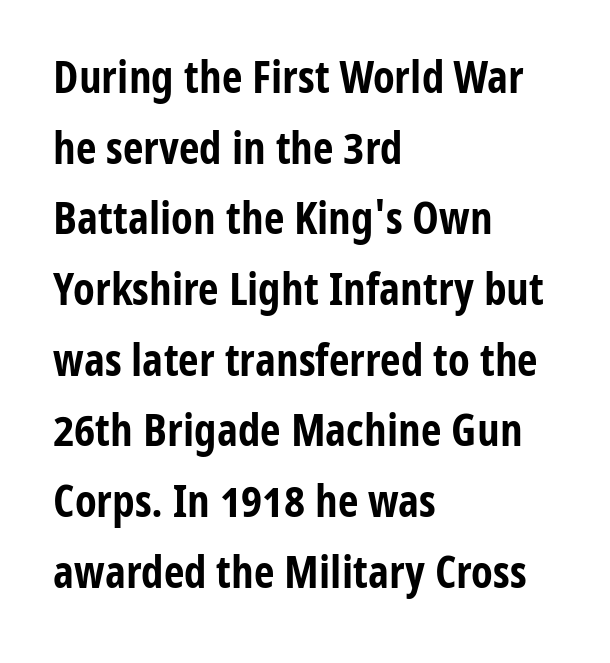
Q: Is the text bold? A: Yes.
Q: Is the text italic (slanted)? A: No, it is upright.
Q: Is the typeface a serif or a sans-serif typeface? A: Sans-serif.
Q: Is the text underlined? A: No.
Q: How is the paragraph aligned? A: Left-aligned.
Q: Is the spacing between letters normal or unusually wide? A: Normal.
Q: Is the spacing between lines tight, normal or loose? A: Normal.
Q: Width (condensed, normal, or wide)? A: Condensed.
Q: Stroke contrast? A: Low.
Q: x-height? A: Medium.
Q: Monospaced? A: No.
